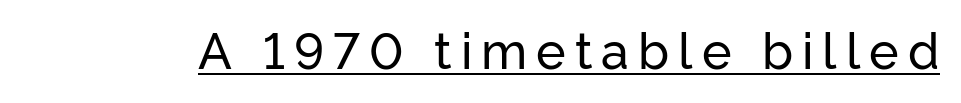
{"serif": "no", "italic": "no", "width": "normal", "stroke_contrast": "low", "x_height": "medium", "monospaced": "no", "underline": "yes", "glyph_px": 50}
